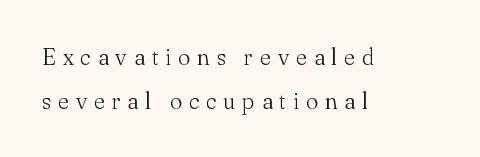
Q: Is the text bold? A: No.
Q: Is the text italic (slanted)? A: No, it is upright.
Q: Is the text underlined? A: No.
Q: How is the paragraph aligned? A: Left-aligned.
Q: Is the spacing between letters normal or unusually wide? A: Unusually wide.
Q: Is the spacing between lines tight, normal or loose? A: Loose.
